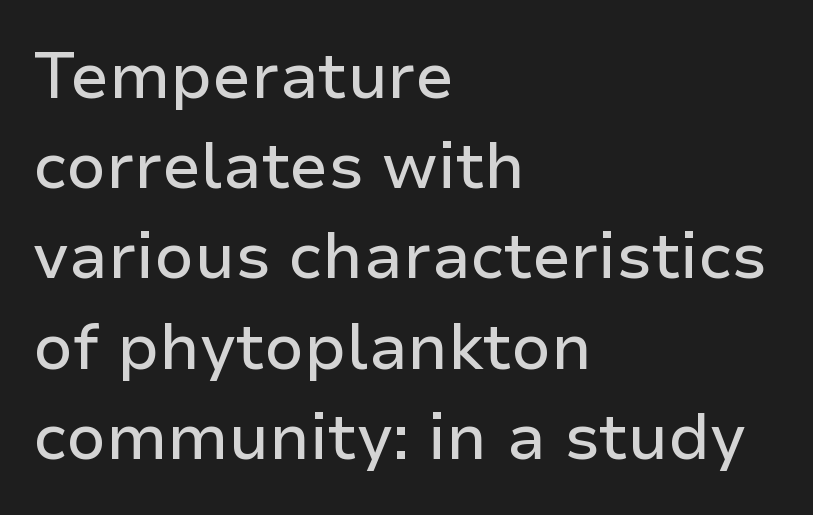
The image shows 64 px sans-serif type, upright; set left-aligned, normal line spacing (1.41x), normal letter spacing, not underlined; low stroke contrast and a medium x-height.
